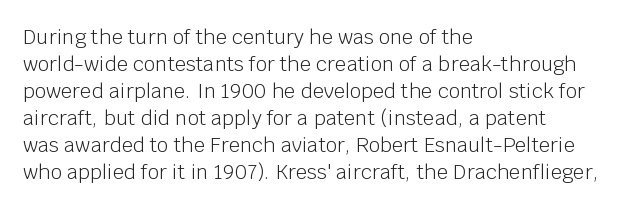
Q: Is the text bold? A: No.
Q: Is the text italic (slanted)? A: No, it is upright.
Q: Is the text underlined? A: No.
Q: How is the paragraph aligned? A: Left-aligned.
Q: Is the spacing between letters normal or unusually wide? A: Normal.
Q: Is the spacing between lines tight, normal or loose? A: Normal.
